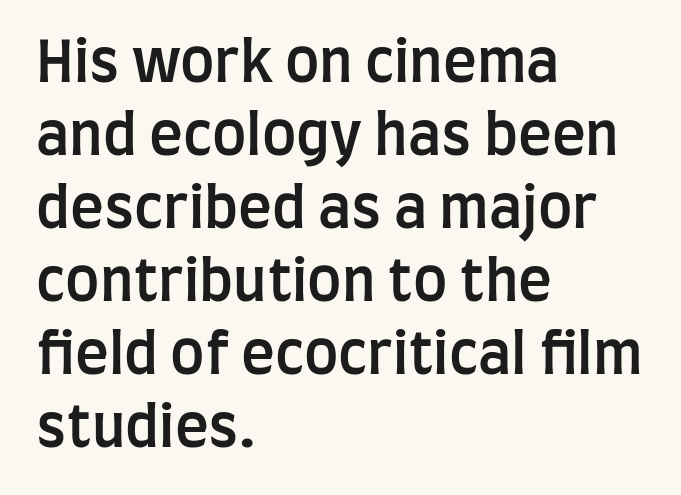
Q: Is the text bold? A: Semi-bold.
Q: Is the text italic (slanted)? A: No, it is upright.
Q: Is the typeface a serif or a sans-serif typeface? A: Sans-serif.
Q: Is the text underlined? A: No.
Q: How is the paragraph aligned? A: Left-aligned.
Q: Is the spacing between letters normal or unusually wide? A: Normal.
Q: Is the spacing between lines tight, normal or loose? A: Normal.
Q: Width (condensed, normal, or wide)? A: Condensed.
Q: Stroke contrast? A: Low.
Q: x-height? A: Large.
Q: Monospaced? A: No.
